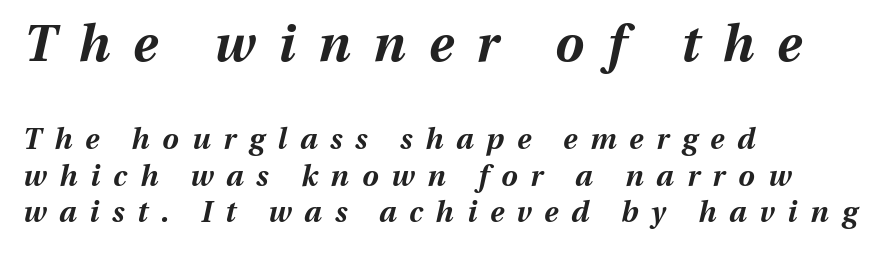
Q: Is the text bold? A: Yes.
Q: Is the text italic (slanted)? A: Yes, it leans right by about 13 degrees.
Q: Is the text underlined? A: No.
Q: How is the paragraph aligned? A: Left-aligned.
Q: Is the spacing between letters normal or unusually wide? A: Unusually wide.
Q: Is the spacing between lines tight, normal or loose? A: Normal.
Q: Which block of text is set in a larger size, the first (top) or the second (bottom)? A: The first (top) one.
Q: Width (condensed, normal, or wide)? A: Normal.
Q: Stroke contrast? A: Medium.
Q: x-height? A: Medium.
Q: Monospaced? A: No.
